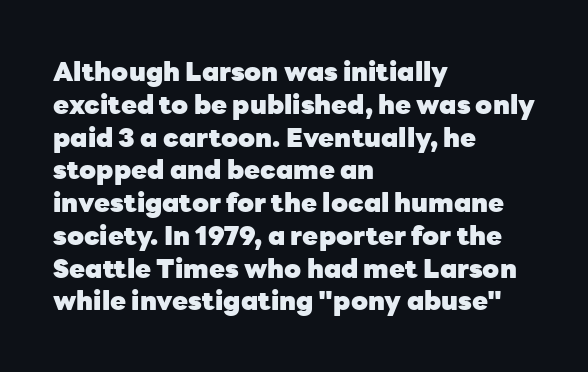
{"italic": "no", "bold": "yes", "underline": "no", "align": "left", "line_spacing": "normal", "line_spacing_ratio": 1.26, "letter_spacing": "normal", "letter_spacing_em": 0.0, "glyph_px": 26}
